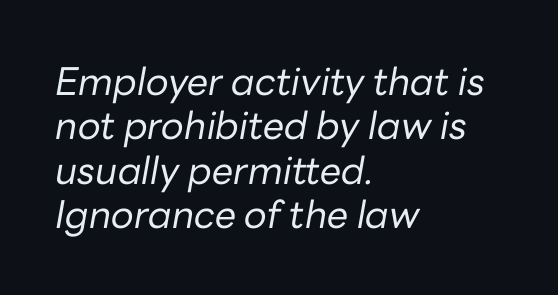
Tall strokes in this sample are angled rather than plumb. Where is the straight margin? On the left. What stands out about the letter spacing? Nothing — it is the standard amount. Descenders hang freely into open space.
